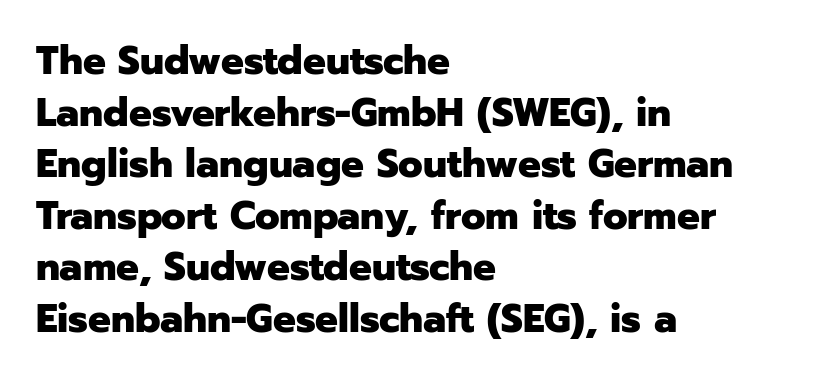
{"serif": "no", "italic": "no", "bold": "yes", "weight": "heavy", "width": "normal", "stroke_contrast": "low", "x_height": "medium", "monospaced": "no", "underline": "no", "align": "left", "line_spacing": "normal", "line_spacing_ratio": 1.29, "letter_spacing": "normal", "letter_spacing_em": 0.0, "glyph_px": 40}
